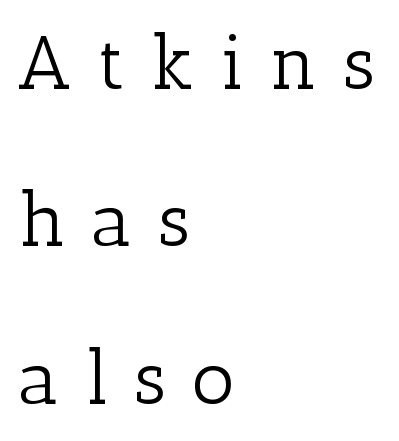
{"serif": "yes", "italic": "no", "bold": "no", "weight": "light", "width": "normal", "stroke_contrast": "low", "x_height": "medium", "monospaced": "no", "underline": "no", "align": "left", "line_spacing": "loose", "line_spacing_ratio": 2.1, "letter_spacing": "wide", "letter_spacing_em": 0.35, "glyph_px": 75}
